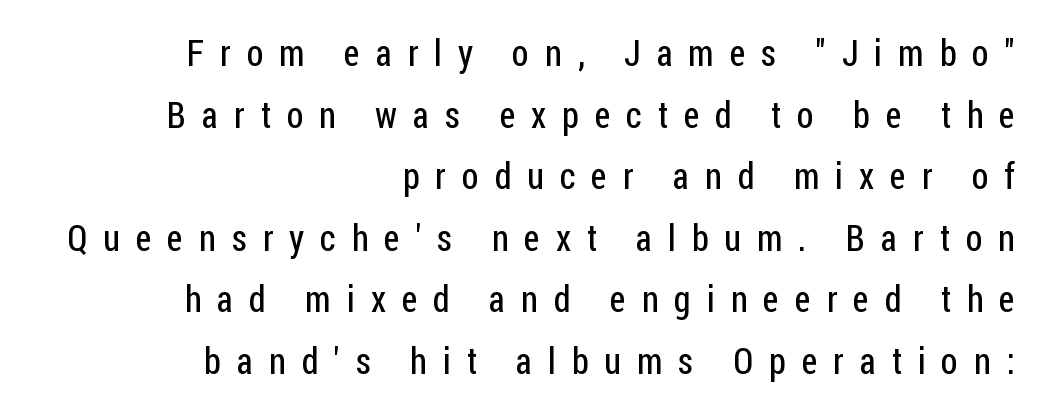
Q: Is the text bold? A: No.
Q: Is the text italic (slanted)? A: No, it is upright.
Q: Is the typeface a serif or a sans-serif typeface? A: Sans-serif.
Q: Is the text underlined? A: No.
Q: How is the paragraph aligned? A: Right-aligned.
Q: Is the spacing between letters normal or unusually wide? A: Unusually wide.
Q: Width (condensed, normal, or wide)? A: Condensed.
Q: Stroke contrast? A: Low.
Q: x-height? A: Medium.
Q: Monospaced? A: No.
